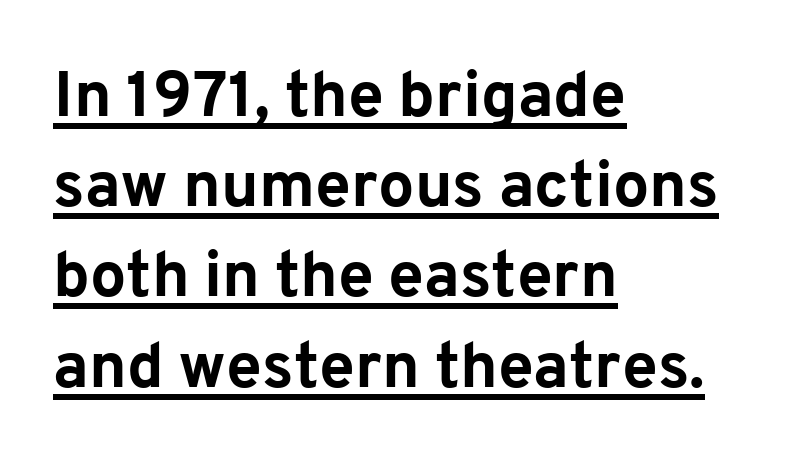
The typeface chosen for these lines omits serifs. Compared with typical body copy, the letter spacing here is the same. Summary of weight: heavy, a full bold. If you measured baseline to baseline, you'd find a middling distance. Does a line run under the words? Yes, clearly. Nope, not italic — everything's standing straight.
